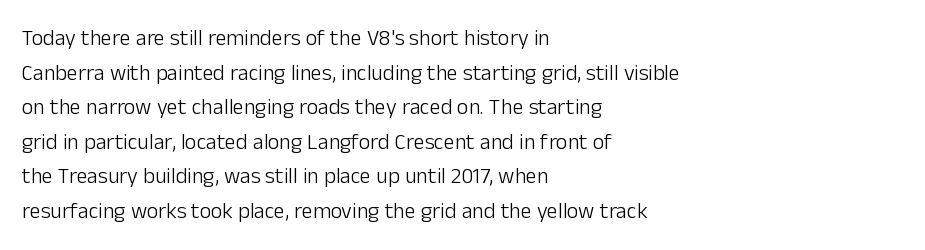
The image shows 22 px text type, upright; set left-aligned, normal line spacing (1.57x), normal letter spacing, not underlined.
